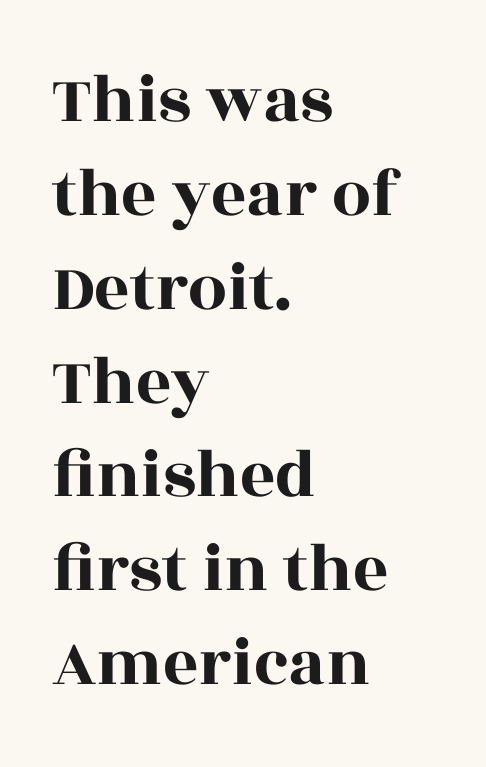
{"serif": "yes", "italic": "no", "width": "wide", "x_height": "large", "monospaced": "no", "underline": "no", "align": "left", "line_spacing": "normal", "line_spacing_ratio": 1.36, "letter_spacing": "normal", "letter_spacing_em": 0.0, "glyph_px": 69}
